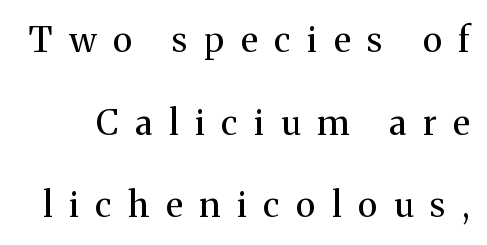
Q: Is the text bold? A: No.
Q: Is the text italic (slanted)? A: No, it is upright.
Q: Is the typeface a serif or a sans-serif typeface? A: Serif.
Q: Is the text underlined? A: No.
Q: Is the spacing between letters normal or unusually wide? A: Unusually wide.
Q: Is the spacing between lines tight, normal or loose? A: Loose.
Q: Width (condensed, normal, or wide)? A: Normal.
Q: Stroke contrast? A: Medium.
Q: x-height? A: Medium.
Q: Monospaced? A: No.
